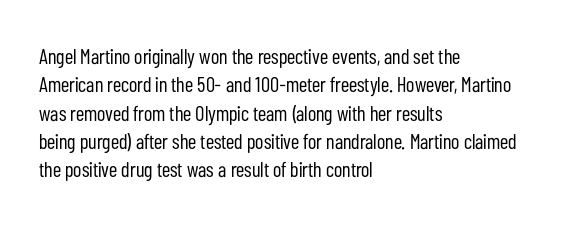
Q: Is the text bold? A: No.
Q: Is the text italic (slanted)? A: No, it is upright.
Q: Is the text underlined? A: No.
Q: How is the paragraph aligned? A: Left-aligned.
Q: Is the spacing between letters normal or unusually wide? A: Normal.
Q: Is the spacing between lines tight, normal or loose? A: Normal.
